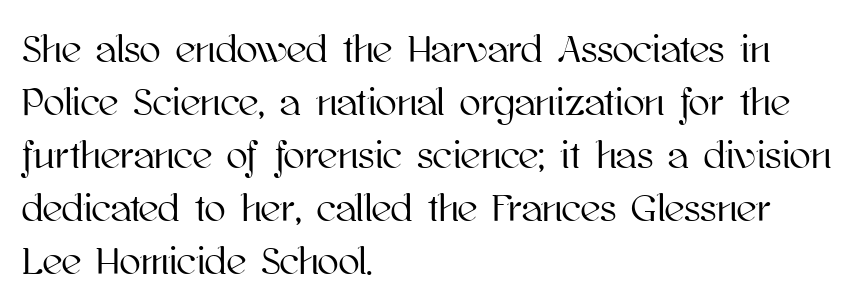
{"italic": "no", "width": "normal", "stroke_contrast": "high", "x_height": "medium", "monospaced": "no", "underline": "no", "align": "left", "line_spacing": "normal", "line_spacing_ratio": 1.36, "letter_spacing": "normal", "letter_spacing_em": 0.0, "glyph_px": 39}
